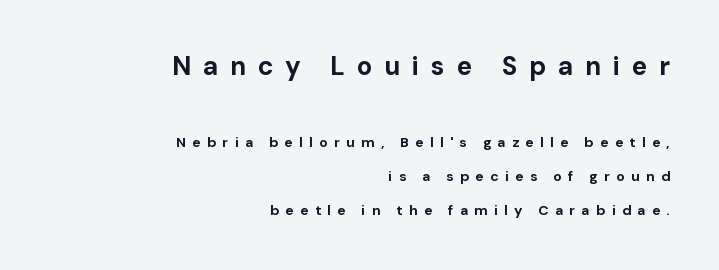
{"italic": "no", "bold": "yes", "underline": "no", "align": "right", "line_spacing": "loose", "line_spacing_ratio": 2.43, "letter_spacing": "wide", "letter_spacing_em": 0.45, "larger_block": "first", "size_ratio": 1.86, "glyph_px": 26}
